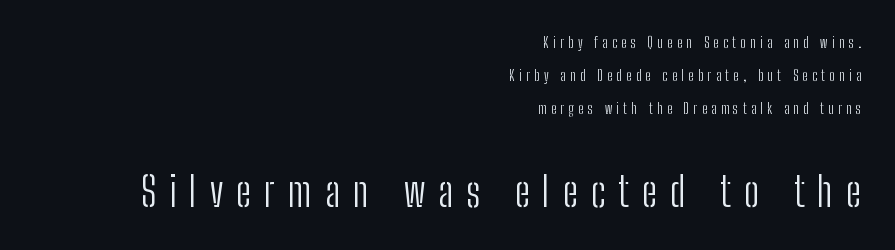
The image shows 41 px light, condensed sans-serif type, upright; set right-aligned, loose line spacing (2.36x), unusually wide letter spacing (+0.32 em), not underlined; the second (bottom) block is 2.93x larger; low stroke contrast and a medium x-height.
